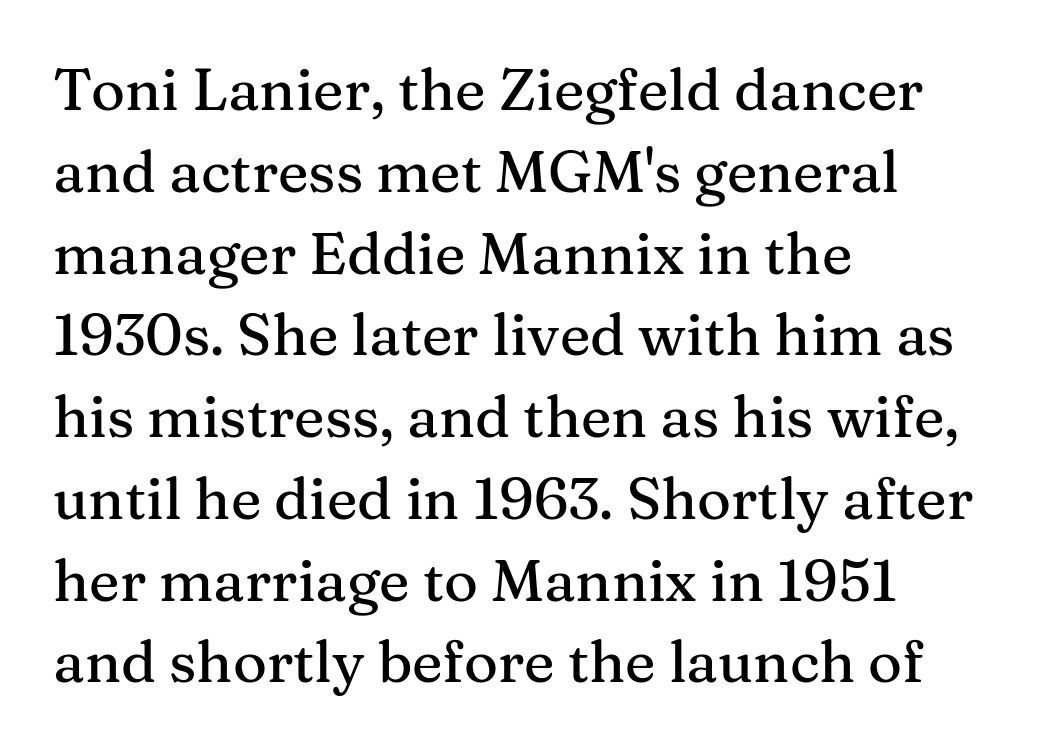
The letters stand upright; this is a roman face. There is no visible air inserted between adjacent glyphs. Regarding serifs, this sample has them. The space between consecutive lines is moderate. Alignment: flush left.
